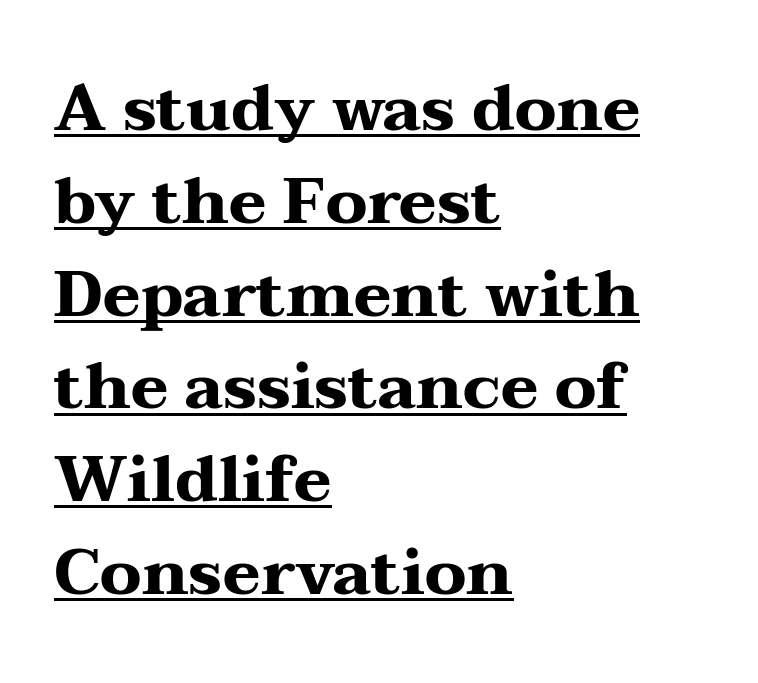
Chunky letters — that's bold for sure. These lines were composed using upright roman letters. How are the letters spaced? Ordinarily, with no added tracking. Spacing verdict: proportional, widths tailored to each character. Decoration check: the copy is underlined. Classification — serif.
